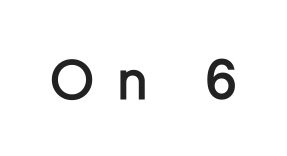
The image shows 52 px semibold, condensed sans-serif type, upright; set unusually wide letter spacing (+0.46 em), not underlined; low stroke contrast and a medium x-height.
